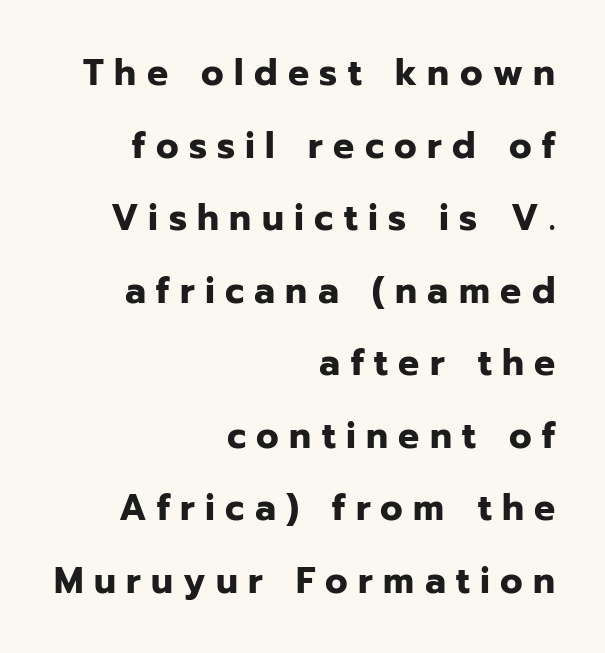
Q: Is the text bold? A: Yes.
Q: Is the text italic (slanted)? A: No, it is upright.
Q: Is the typeface a serif or a sans-serif typeface? A: Sans-serif.
Q: Is the text underlined? A: No.
Q: How is the paragraph aligned? A: Right-aligned.
Q: Is the spacing between letters normal or unusually wide? A: Unusually wide.
Q: Is the spacing between lines tight, normal or loose? A: Loose.
Q: Width (condensed, normal, or wide)? A: Normal.
Q: Stroke contrast? A: Low.
Q: x-height? A: Medium.
Q: Monospaced? A: No.
